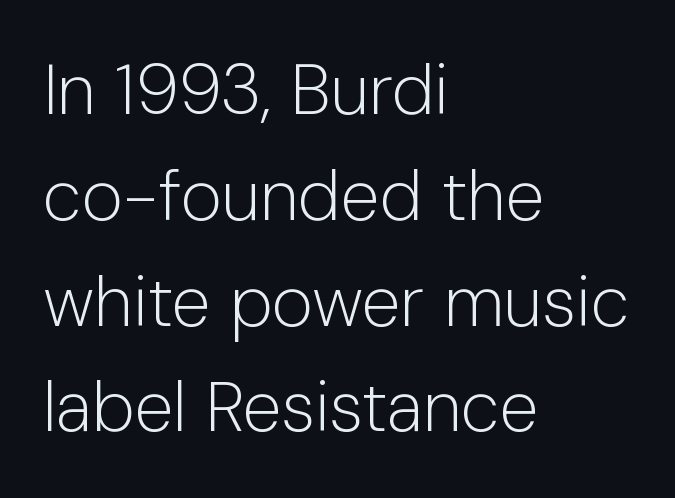
The image shows 71 px light sans-serif type, upright; set left-aligned, normal line spacing (1.49x), normal letter spacing, not underlined; low stroke contrast and a medium x-height.
